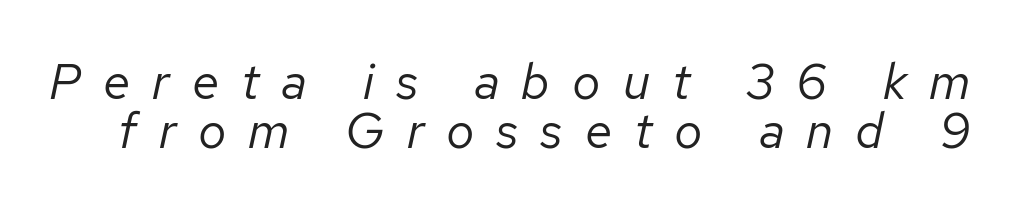
The font's italic variant was chosen for this text. In terms of leading, this rendering errs on the cramped side. The letterforms stand isolated, each surrounded by extra space. Proportional: the letters do not fall into vertical columns. Stroke mass is kept to a normal reading level or below. Decoration check: the copy has no underline.
